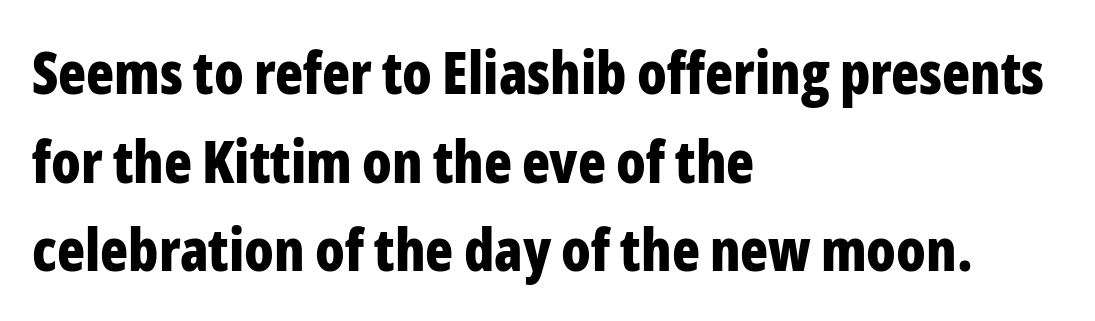
Spacing verdict: proportional, widths tailored to each character. The lines in this sample share a left origin and differ only in where they stop. This sample uses plain, unmodified letter spacing. The space between consecutive lines is moderate. The lettering holds an erect, upright posture throughout.
